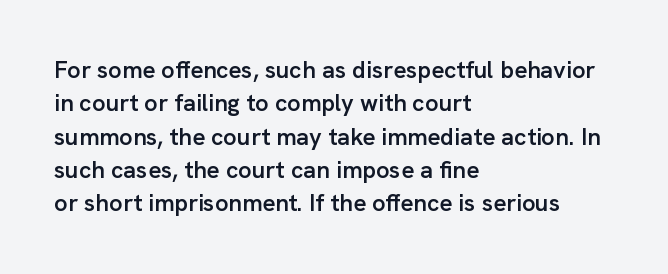
Q: Is the text bold? A: Semi-bold.
Q: Is the text italic (slanted)? A: No, it is upright.
Q: Is the text underlined? A: No.
Q: How is the paragraph aligned? A: Left-aligned.
Q: Is the spacing between letters normal or unusually wide? A: Normal.
Q: Is the spacing between lines tight, normal or loose? A: Normal.
